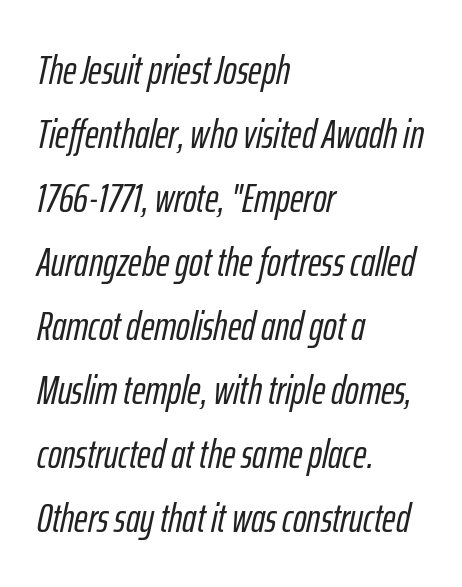
No word sits above an underline. The rendering applies a slant to the glyphs. The rows are spaced the way most documents space them. Horizontal alignment here is leftward, the default for most running prose. The passage shown is typed in a proportional face where columns would drift.
